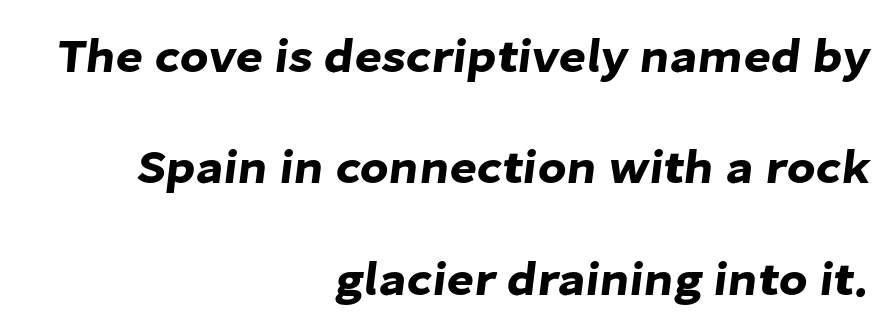
The image shows 47 px sans-serif type; set right-aligned, loose line spacing (2.37x), normal letter spacing, not underlined; low stroke contrast and a medium x-height.
